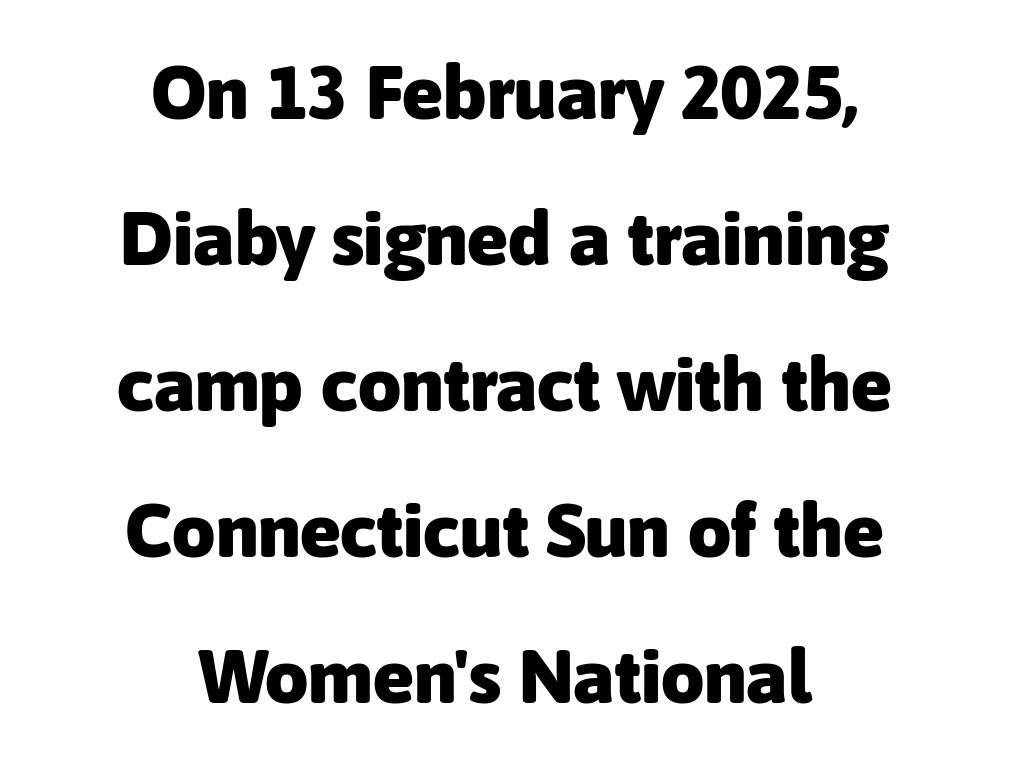
Rule under the text: the space is simply empty. Every stem runs plumb, perpendicular to the baseline. The space between consecutive lines is lavish. The sample has been set heavy, in full bold. A typesetter would call this proportional, since set widths differ per character. Nothing sits at the stroke ends, so this counts as sans-serif.
